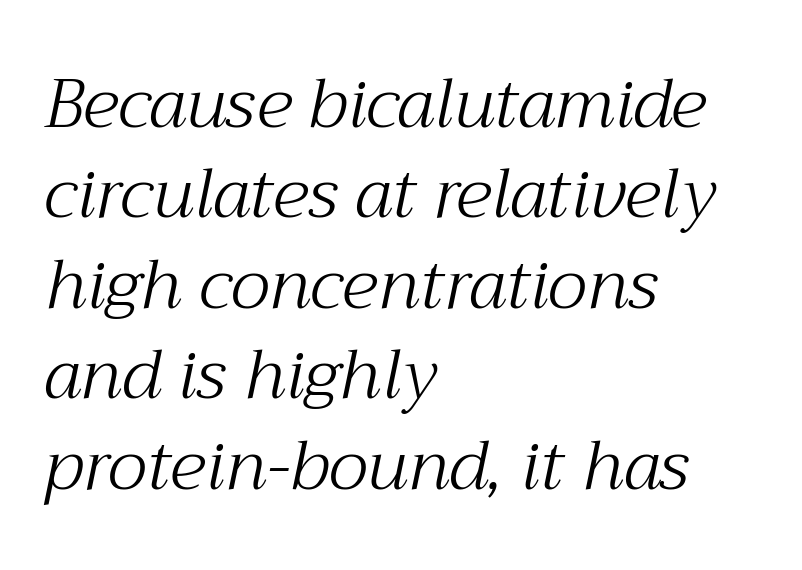
The image shows 69 px light serif type, italic (leaning right); set left-aligned, normal line spacing (1.31x), normal letter spacing, not underlined; medium stroke contrast and a medium x-height.
